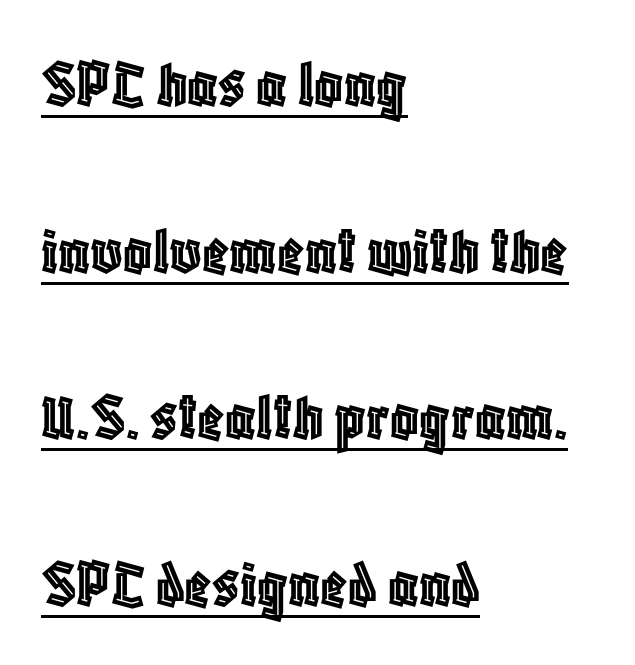
The type sits square on the baseline with zero lean. The passage shown has conventional tracking throughout. A rule runs beneath these lines of type. Looks like regular typesetting: each glyph gets only the width it needs.
